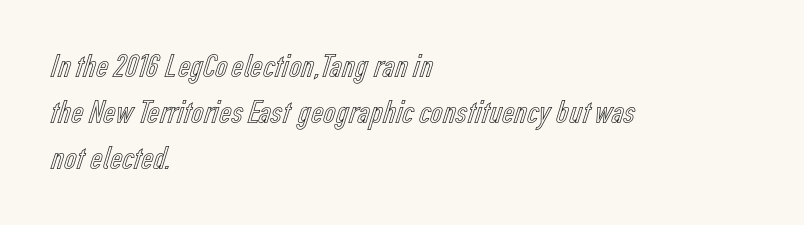
The image shows 34 px condensed type; set left-aligned, normal line spacing (1.35x), normal letter spacing, not underlined; a medium x-height.
